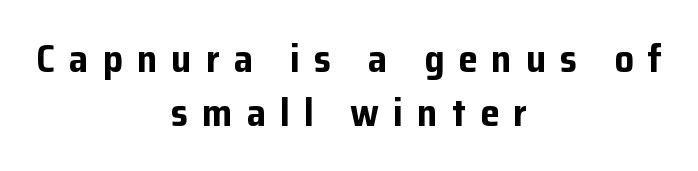
The image shows 39 px bold sans-serif type, upright; set centered, normal line spacing (1.38x), unusually wide letter spacing (+0.36 em), not underlined; low stroke contrast and a medium x-height.
